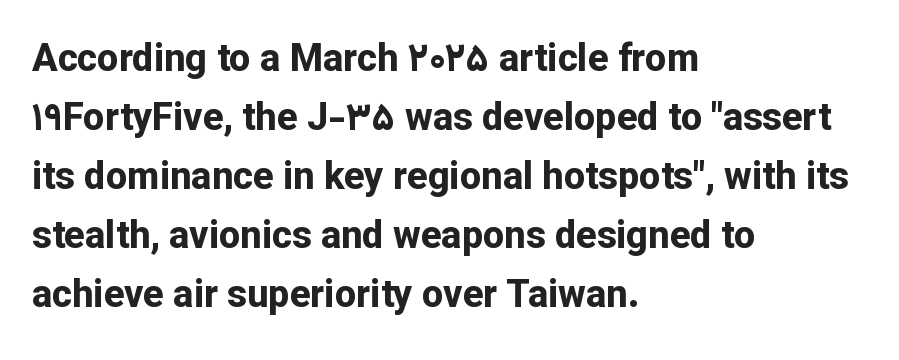
Strong, thick strokes mark this as bold type. Summary of vertical rhythm: regular, with standard interline spacing. Tall strokes in this sample are plumb rather than angled. Serif or sans? Sans — the stroke terminals are bare. Left-aligned paragraph, ragged on the right. The rendering uses natural spacing where letterforms have individual widths.
